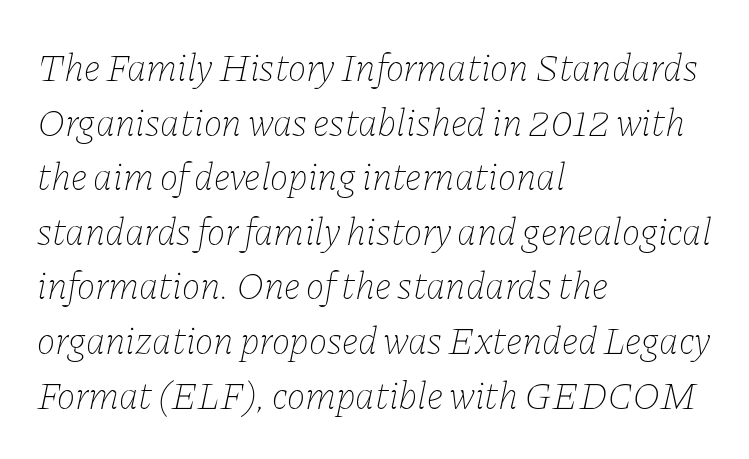
The image shows 39 px thin type, italic (leaning right); set left-aligned, normal line spacing (1.4x), normal letter spacing, not underlined; low stroke contrast and a medium x-height.
